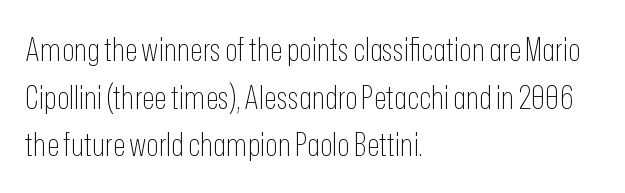
Is the type heavy? It reads as light-to-regular instead. Is there any slant? The stems are plumb. Summary of vertical rhythm: regular, with standard interline spacing. Any mark beneath the type? The region is blank. In terms of letterform style, serifs are entirely absent.
